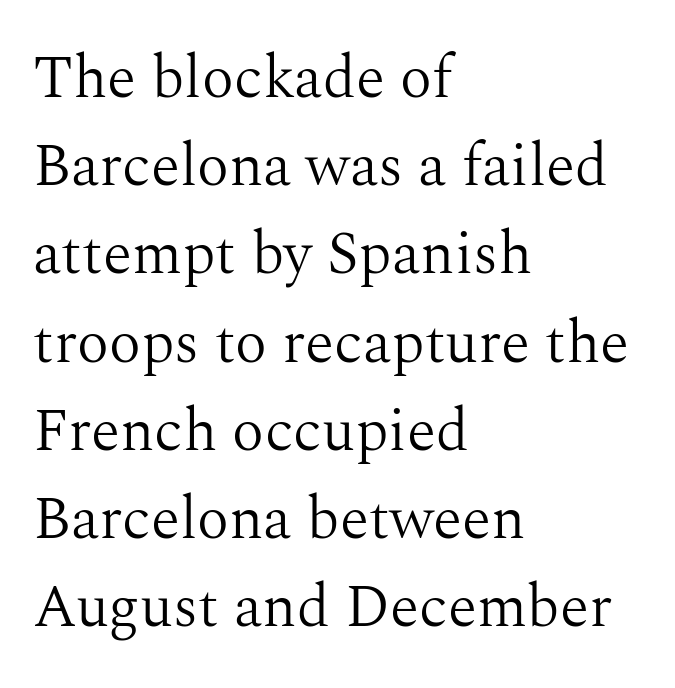
Q: Is the text bold? A: No.
Q: Is the text italic (slanted)? A: No, it is upright.
Q: Is the typeface a serif or a sans-serif typeface? A: Serif.
Q: Is the text underlined? A: No.
Q: How is the paragraph aligned? A: Left-aligned.
Q: Is the spacing between letters normal or unusually wide? A: Normal.
Q: Is the spacing between lines tight, normal or loose? A: Normal.
Q: Width (condensed, normal, or wide)? A: Normal.
Q: Stroke contrast? A: Medium.
Q: x-height? A: Medium.
Q: Monospaced? A: No.
